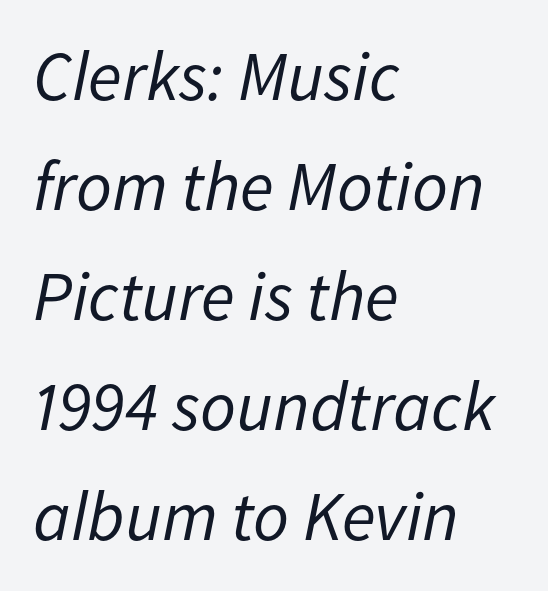
Rendered with sloped, italic letterforms. Think of a printed novel: that variable character pitch is what you see here. The vertical gap from one line to the next is medium. One-word summary of the alignment: left. Caption: standard tracking, unaltered.
